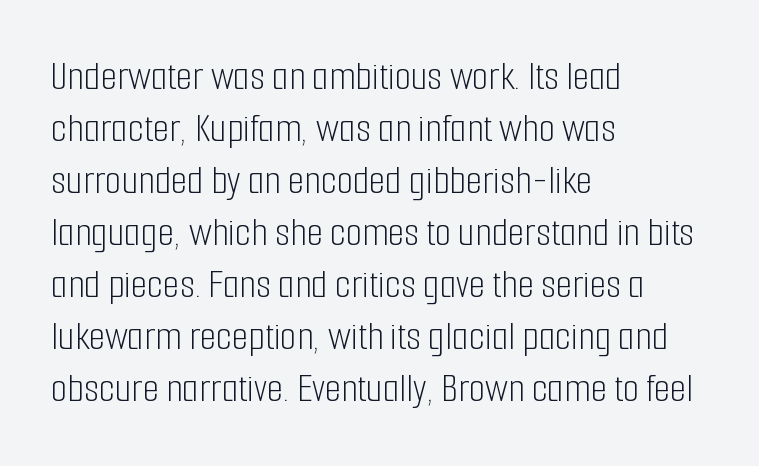
{"serif": "no", "italic": "no", "bold": "no", "weight": "light", "width": "condensed", "stroke_contrast": "low", "x_height": "medium", "monospaced": "no", "underline": "no", "align": "left", "line_spacing_ratio": 1.24, "letter_spacing": "normal", "letter_spacing_em": 0.0, "glyph_px": 42}
